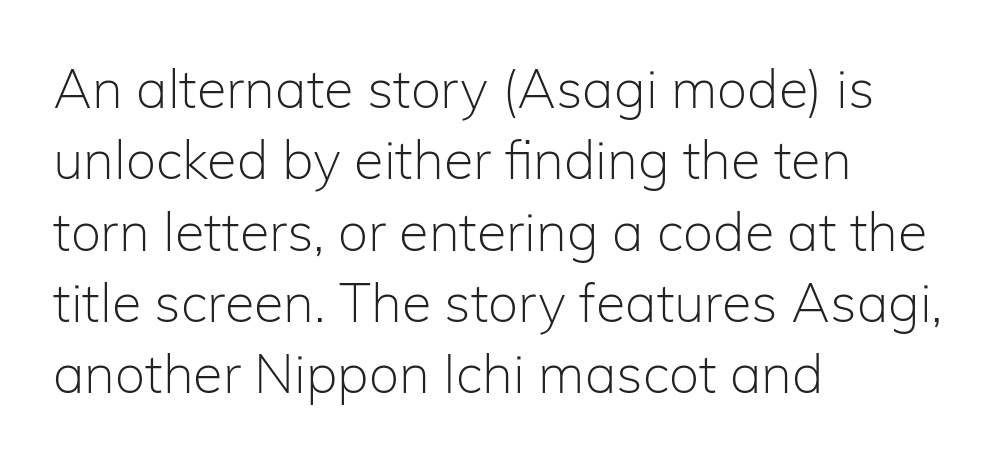
The image shows 54 px light sans-serif type, upright; set left-aligned, normal line spacing (1.32x), normal letter spacing, not underlined; low stroke contrast and a medium x-height.
